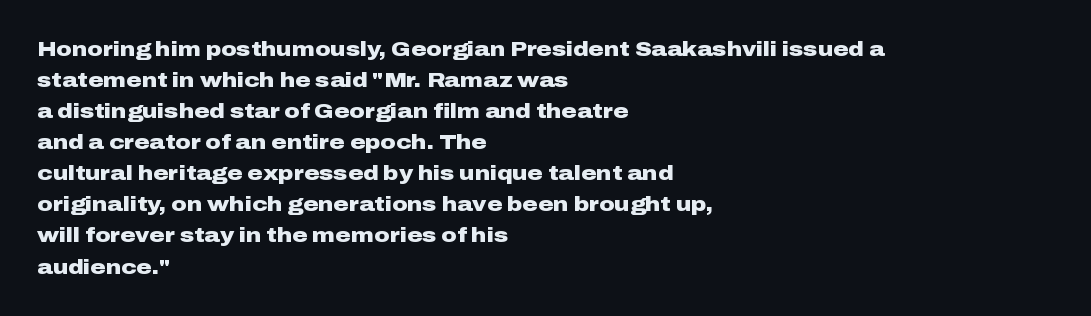
Q: Is the text bold? A: Yes.
Q: Is the text italic (slanted)? A: No, it is upright.
Q: Is the text underlined? A: No.
Q: How is the paragraph aligned? A: Left-aligned.
Q: Is the spacing between letters normal or unusually wide? A: Normal.
Q: Is the spacing between lines tight, normal or loose? A: Normal.
